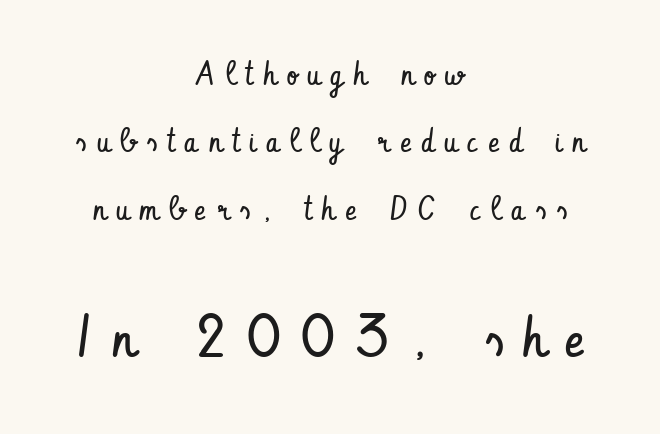
The image shows 58 px regular-weight, condensed sans-serif type, upright; set centered, loose line spacing (2.04x), unusually wide letter spacing (+0.32 em), not underlined; the second (bottom) block is 1.76x larger; low stroke contrast and a small x-height.
